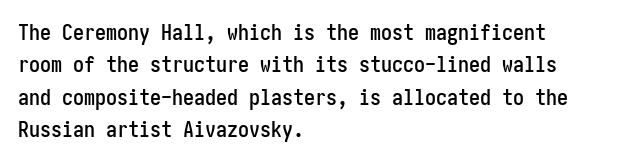
{"italic": "no", "underline": "no", "align": "left", "line_spacing": "normal", "line_spacing_ratio": 1.47, "letter_spacing": "normal", "letter_spacing_em": 0.0, "glyph_px": 22}
